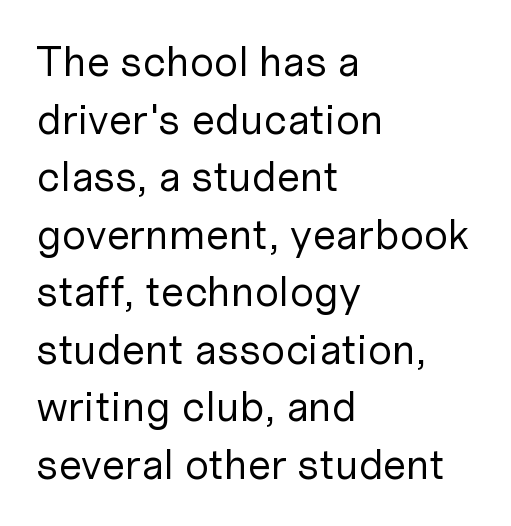
Q: Is the text bold? A: No.
Q: Is the text italic (slanted)? A: No, it is upright.
Q: Is the typeface a serif or a sans-serif typeface? A: Sans-serif.
Q: Is the text underlined? A: No.
Q: How is the paragraph aligned? A: Left-aligned.
Q: Is the spacing between letters normal or unusually wide? A: Normal.
Q: Is the spacing between lines tight, normal or loose? A: Normal.
Q: Width (condensed, normal, or wide)? A: Normal.
Q: Stroke contrast? A: Low.
Q: x-height? A: Medium.
Q: Monospaced? A: No.
